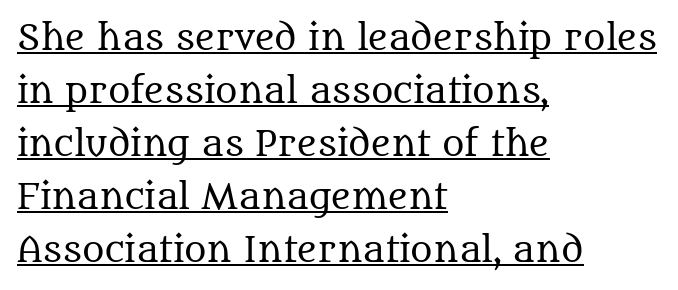
{"serif": "yes", "italic": "no", "bold": "no", "weight": "regular", "width": "normal", "stroke_contrast": "medium", "x_height": "large", "monospaced": "no", "underline": "yes", "align": "left", "line_spacing": "normal", "line_spacing_ratio": 1.56, "letter_spacing": "normal", "letter_spacing_em": 0.0, "glyph_px": 34}
